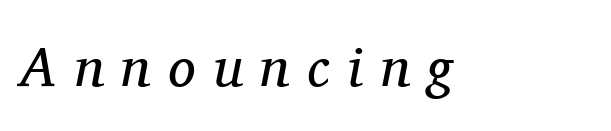
The letters advance in unequal steps, a hallmark of proportional type. A light-to-regular cut is what we see here. Characters follow at a spacing far wider than the type designer built in. Check under the words: just untouched page. Is this a sans? No — the strokes have serifs.
